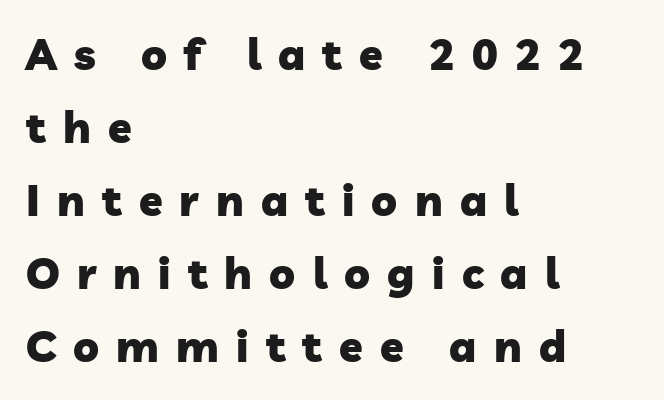
A typesetter would label this face a sans. Interline gaps are of average width in this sample. Compared with an ordinary text face, these strokes are far heavier — a full bold. Each row of text sits above clean, open space. These lines are rendered in a variable-pitch font.
